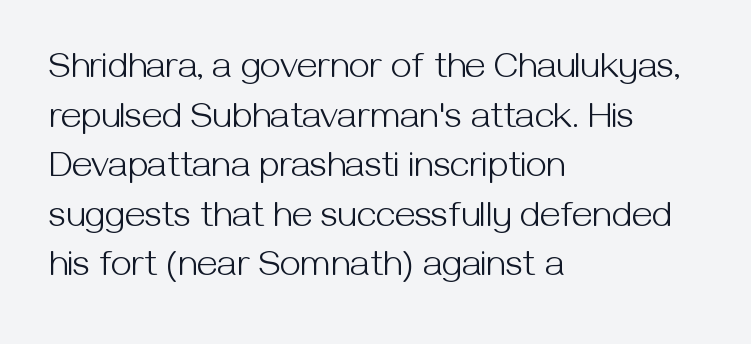
{"serif": "no", "italic": "no", "bold": "no", "weight": "light", "width": "normal", "stroke_contrast": "medium", "x_height": "medium", "monospaced": "no", "underline": "no", "align": "left", "line_spacing": "normal", "line_spacing_ratio": 1.34, "letter_spacing": "normal", "letter_spacing_em": 0.0, "glyph_px": 37}
